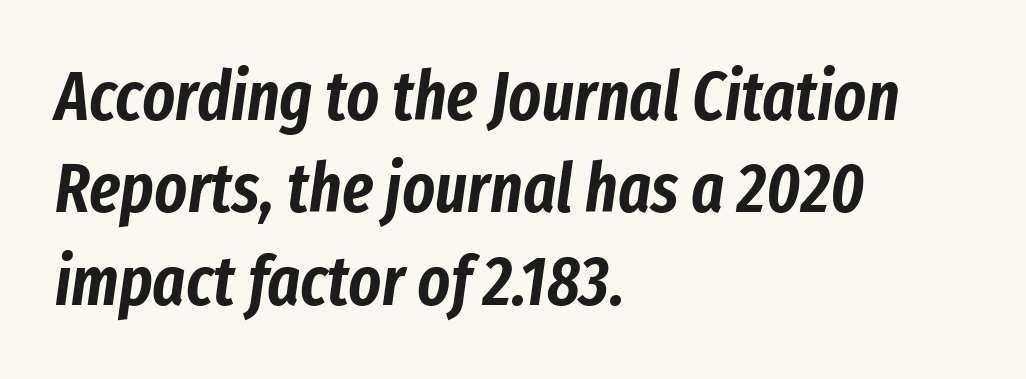
The image shows 69 px condensed type, italic (leaning right); set left-aligned, normal line spacing (1.34x), normal letter spacing, not underlined; low stroke contrast and a medium x-height.
